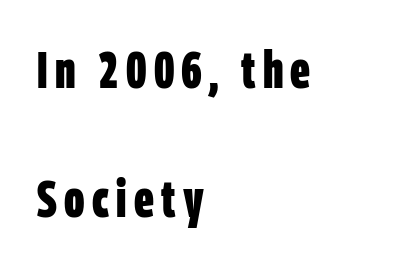
Q: Is the text bold? A: Yes.
Q: Is the typeface a serif or a sans-serif typeface? A: Sans-serif.
Q: Is the text underlined? A: No.
Q: How is the paragraph aligned? A: Left-aligned.
Q: Is the spacing between lines tight, normal or loose? A: Loose.
Q: Width (condensed, normal, or wide)? A: Condensed.
Q: Stroke contrast? A: Low.
Q: x-height? A: Large.
Q: Monospaced? A: No.
